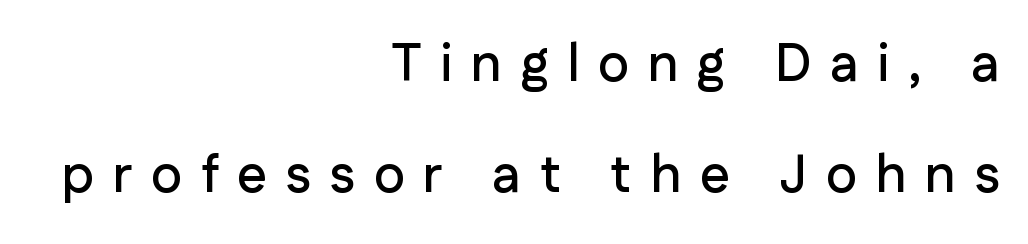
Q: Is the text italic (slanted)? A: No, it is upright.
Q: Is the typeface a serif or a sans-serif typeface? A: Sans-serif.
Q: Is the text underlined? A: No.
Q: How is the paragraph aligned? A: Right-aligned.
Q: Is the spacing between letters normal or unusually wide? A: Unusually wide.
Q: Is the spacing between lines tight, normal or loose? A: Loose.
Q: Width (condensed, normal, or wide)? A: Normal.
Q: Stroke contrast? A: Low.
Q: x-height? A: Medium.
Q: Monospaced? A: No.
